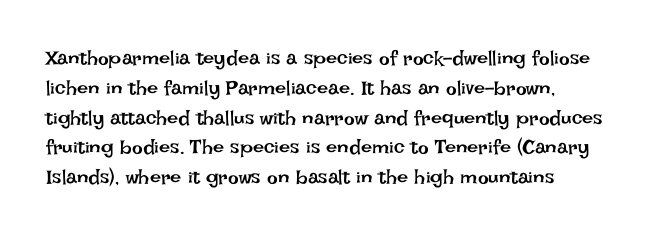
{"italic": "no", "bold": "no", "underline": "no", "align": "left", "line_spacing": "normal", "line_spacing_ratio": 1.49, "letter_spacing": "normal", "letter_spacing_em": 0.0, "glyph_px": 20}
